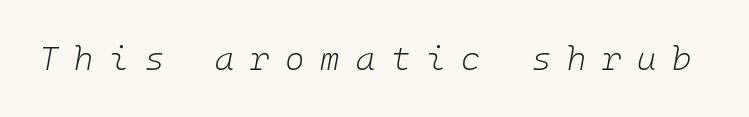
{"italic": "yes", "lean": "right", "slant_degrees": 10, "bold": "no", "weight": "light", "width": "normal", "stroke_contrast": "low", "x_height": "medium", "underline": "no", "letter_spacing": "wide", "letter_spacing_em": 0.48, "glyph_px": 33}
